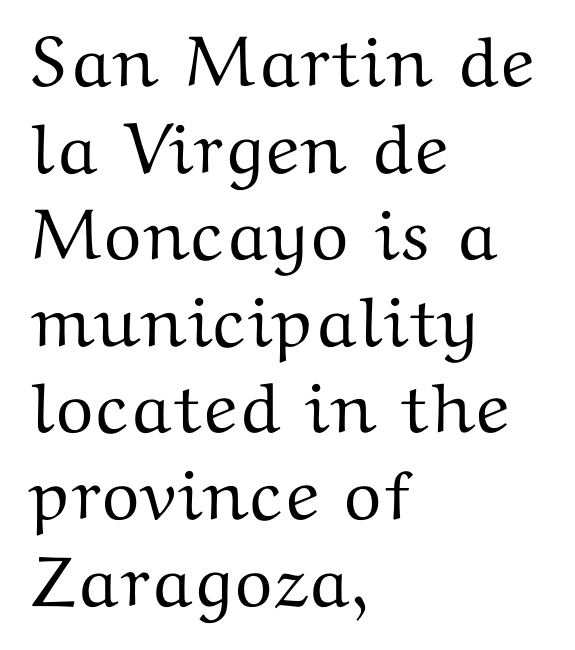
{"serif": "yes", "italic": "no", "width": "wide", "stroke_contrast": "medium", "x_height": "medium", "monospaced": "no", "underline": "no", "align": "left", "line_spacing_ratio": 1.22, "letter_spacing": "normal", "letter_spacing_em": 0.0, "glyph_px": 71}
